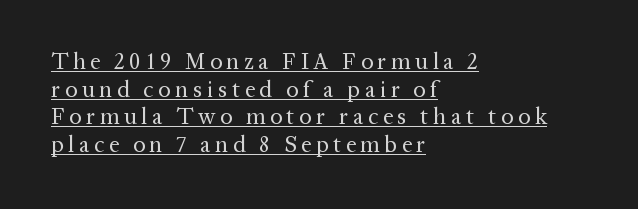
Every stem runs plumb, perpendicular to the baseline. Beneath each row of characters lies a ruled line. Teacher's note: observe the even left margin — that is flush-left alignment. Think standard paragraph weight, or any step lighter than that. The line texture is sparse and dotted thanks to wide tracking.
